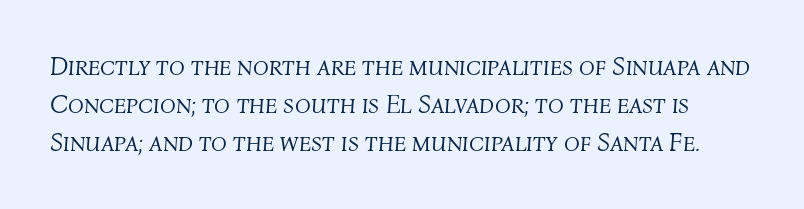
Regarding leading, the lines here are spaced in the standard way. Nobody drew a line under any word here. An italicized treatment has been applied to the whole sample. What stands out about the letter spacing? Nothing — it is the standard amount. Unbolded letterforms with no extra heft.
